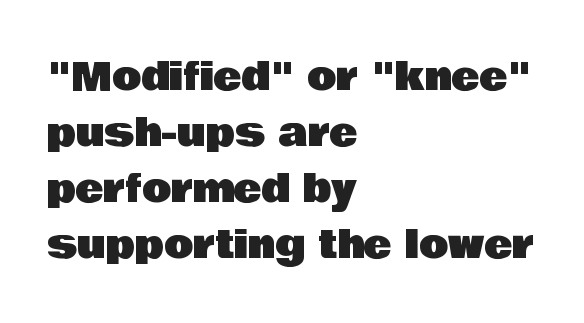
{"serif": "no", "italic": "no", "width": "normal", "stroke_contrast": "low", "x_height": "large", "monospaced": "no", "underline": "no", "align": "left", "line_spacing": "normal", "line_spacing_ratio": 1.47, "letter_spacing": "normal", "letter_spacing_em": 0.0, "glyph_px": 38}
